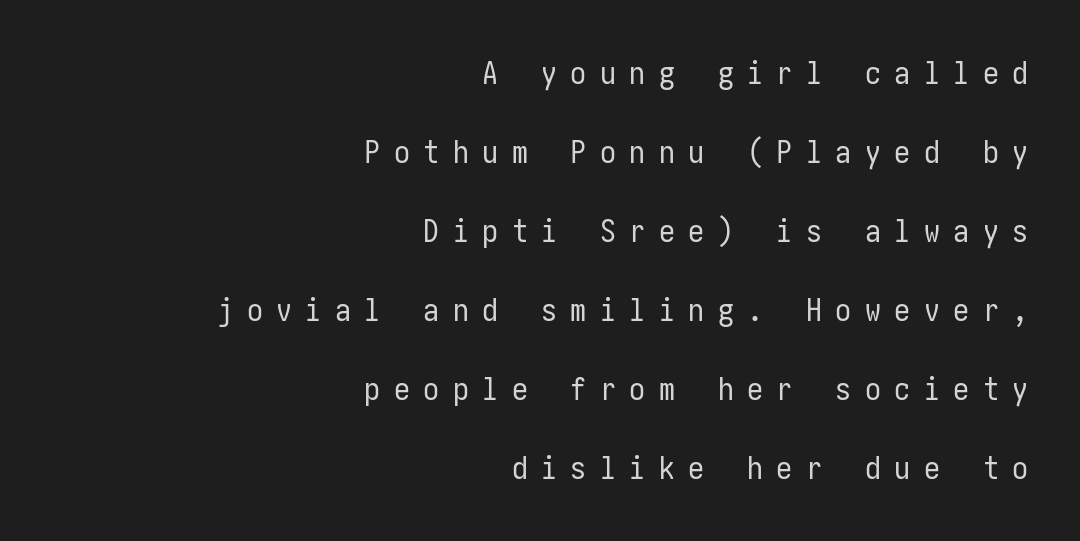
The image shows 32 px regular-weight, condensed sans-serif type, upright; set right-aligned, loose line spacing (2.47x), unusually wide letter spacing (+0.42 em), not underlined; low stroke contrast and a medium x-height.
